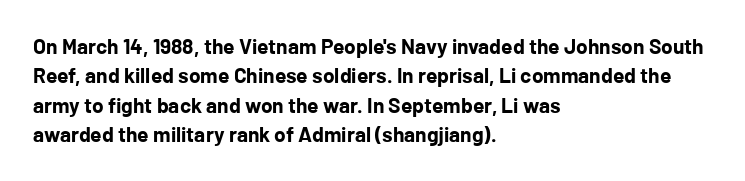
The image shows 21 px bold type, upright; set left-aligned, normal line spacing (1.4x), normal letter spacing, not underlined.
